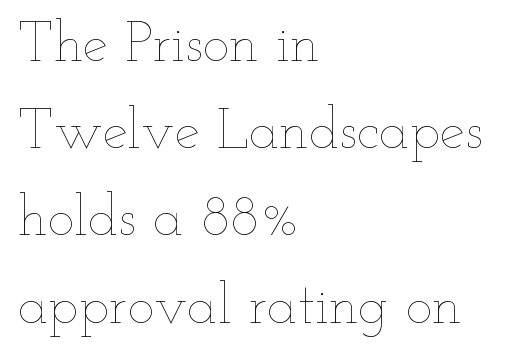
The lines sit at an ordinary, default distance from one another. Typeset ragged right — the left edge is the straight one. Compared with a typical body face, this is equally light or lighter still. The lettering holds an erect, upright posture throughout.
